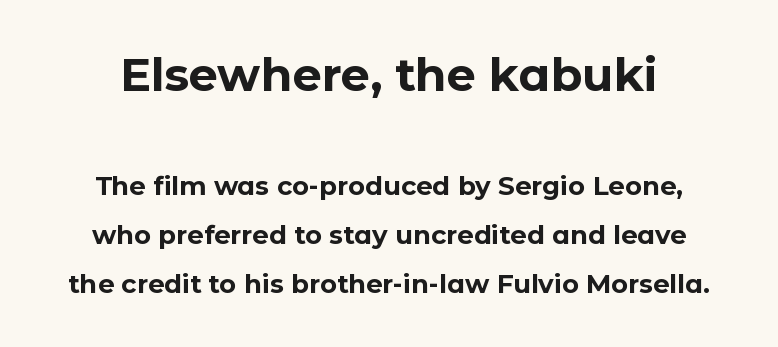
The characters look thick and weighty, a clear bold. Are there feet on the stems? There aren't — it's a sans. Does the bottom block carry the larger type? No, the top block does. The lettering holds an erect, upright posture throughout.
